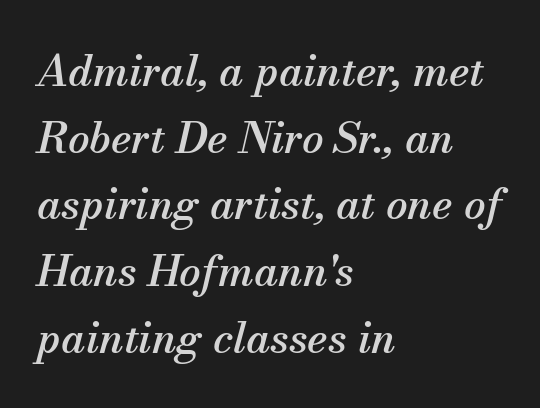
{"serif": "yes", "italic": "yes", "lean": "right", "slant_degrees": 13, "width": "normal", "stroke_contrast": "medium", "x_height": "small", "monospaced": "no", "underline": "no", "align": "left", "line_spacing": "normal", "line_spacing_ratio": 1.55, "letter_spacing": "normal", "letter_spacing_em": 0.0, "glyph_px": 43}
